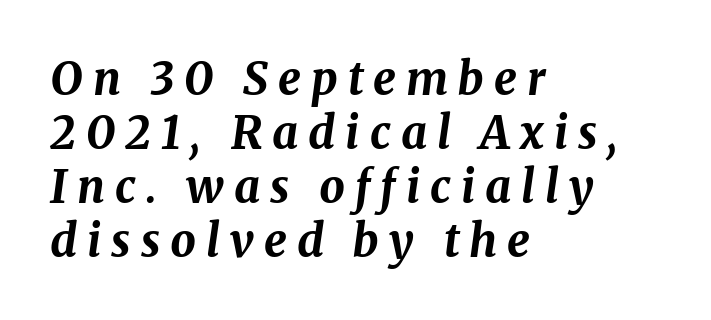
The image shows 45 px bold type, italic (leaning right); set left-aligned, line spacing 1.2x, unusually wide letter spacing (+0.22 em), not underlined; medium stroke contrast and a medium x-height.
